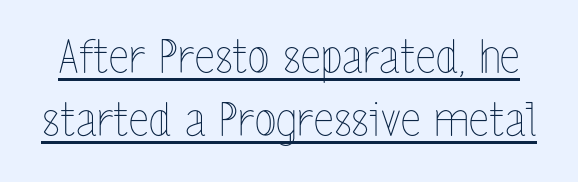
The image shows 45 px thin, condensed type, upright; set normal line spacing (1.4x), normal letter spacing, underlined; a medium x-height.
